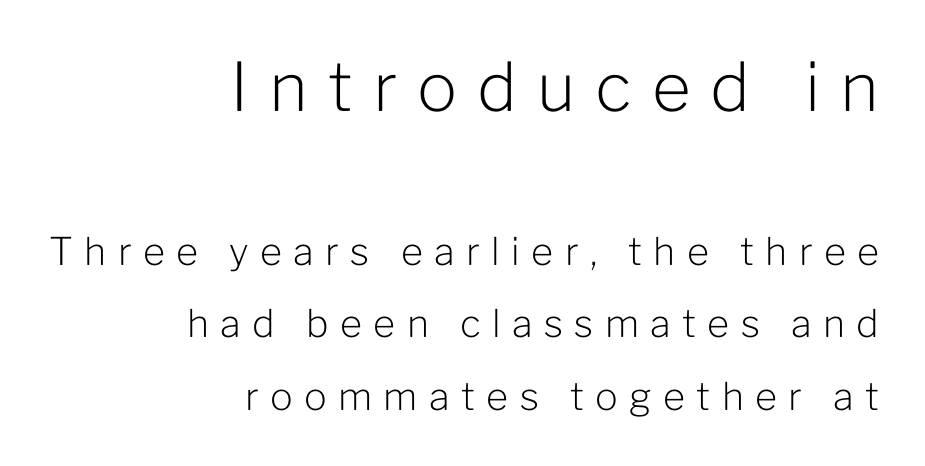
Q: Is the text bold? A: No.
Q: Is the text italic (slanted)? A: No, it is upright.
Q: Is the typeface a serif or a sans-serif typeface? A: Sans-serif.
Q: Is the text underlined? A: No.
Q: How is the paragraph aligned? A: Right-aligned.
Q: Is the spacing between letters normal or unusually wide? A: Unusually wide.
Q: Is the spacing between lines tight, normal or loose? A: Loose.
Q: Which block of text is set in a larger size, the first (top) or the second (bottom)? A: The first (top) one.
Q: Width (condensed, normal, or wide)? A: Normal.
Q: Stroke contrast? A: Low.
Q: x-height? A: Medium.
Q: Monospaced? A: No.
